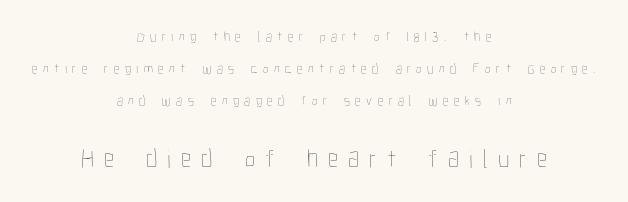
Size contrast runs from small at the top to large at the bottom. A typesetter would mark this as roman, not italic. The paragraph shown floats in the horizontal middle. The block of text is sparse from top to bottom, with ample space between rows. Words float on clear page, feet unadorned. The weight tops out at a normal text grade.
